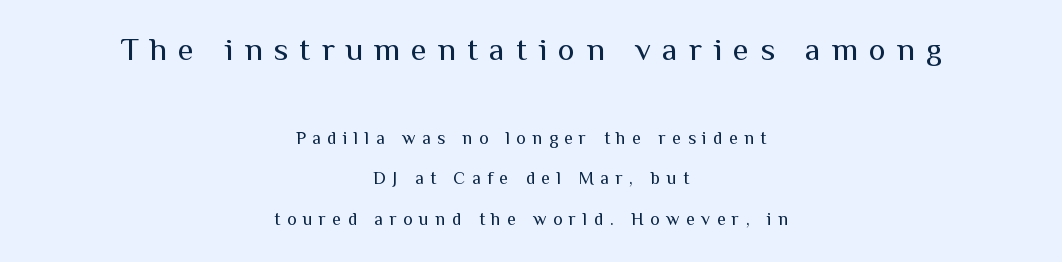
Q: Is the text bold? A: No.
Q: Is the text italic (slanted)? A: No, it is upright.
Q: Is the typeface a serif or a sans-serif typeface? A: Sans-serif.
Q: Is the text underlined? A: No.
Q: How is the paragraph aligned? A: Centered.
Q: Is the spacing between letters normal or unusually wide? A: Unusually wide.
Q: Is the spacing between lines tight, normal or loose? A: Loose.
Q: Which block of text is set in a larger size, the first (top) or the second (bottom)? A: The first (top) one.
Q: Width (condensed, normal, or wide)? A: Normal.
Q: Stroke contrast? A: Medium.
Q: x-height? A: Medium.
Q: Monospaced? A: No.
